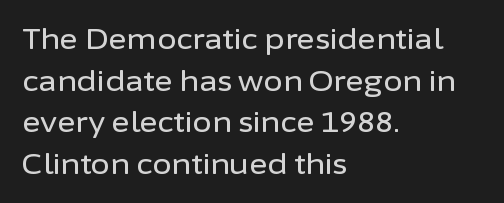
Do the letters lean? They stand straight. The space between consecutive lines is moderate. The letterforms sit shoulder to shoulder at normal distance. These lines are rendered in a variable-pitch font. Bare-footed words on every line.
